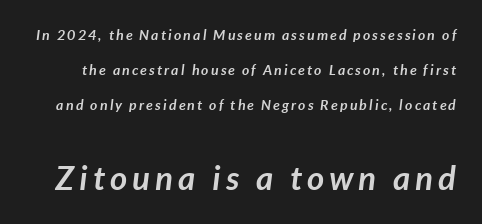
The image shows 33 px semibold type, italic (leaning right); set loose line spacing (2.49x), not underlined; the second (bottom) block is 2.36x larger; low stroke contrast and a medium x-height.
